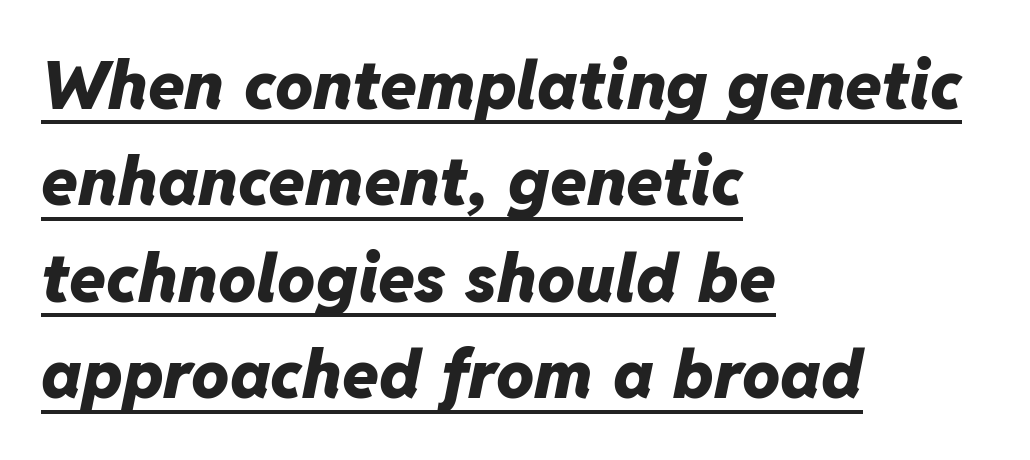
The image shows 67 px heavy type, italic (leaning right); set left-aligned, normal line spacing (1.44x), normal letter spacing, underlined; low stroke contrast and a medium x-height.
